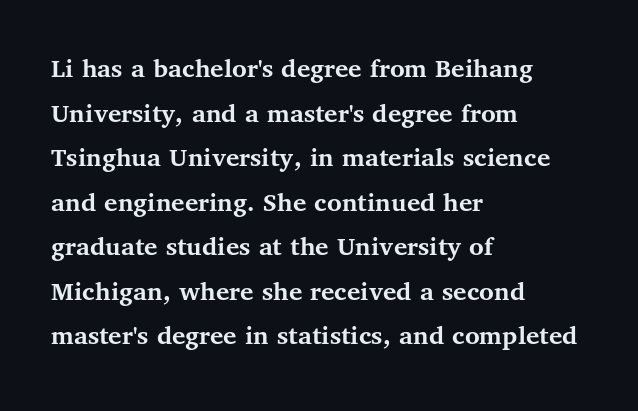
The image shows 28 px semibold serif type, upright; set left-aligned, normal line spacing (1.59x), normal letter spacing, not underlined; medium stroke contrast and a medium x-height.
